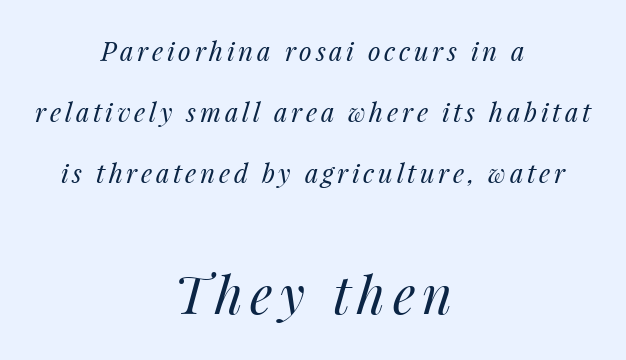
{"italic": "yes", "lean": "right", "slant_degrees": 14, "bold": "no", "weight": "regular", "width": "normal", "stroke_contrast": "medium", "x_height": "medium", "monospaced": "no", "underline": "no", "align": "center", "line_spacing": "loose", "line_spacing_ratio": 2.35, "larger_block": "second", "size_ratio": 2.0, "glyph_px": 52}
